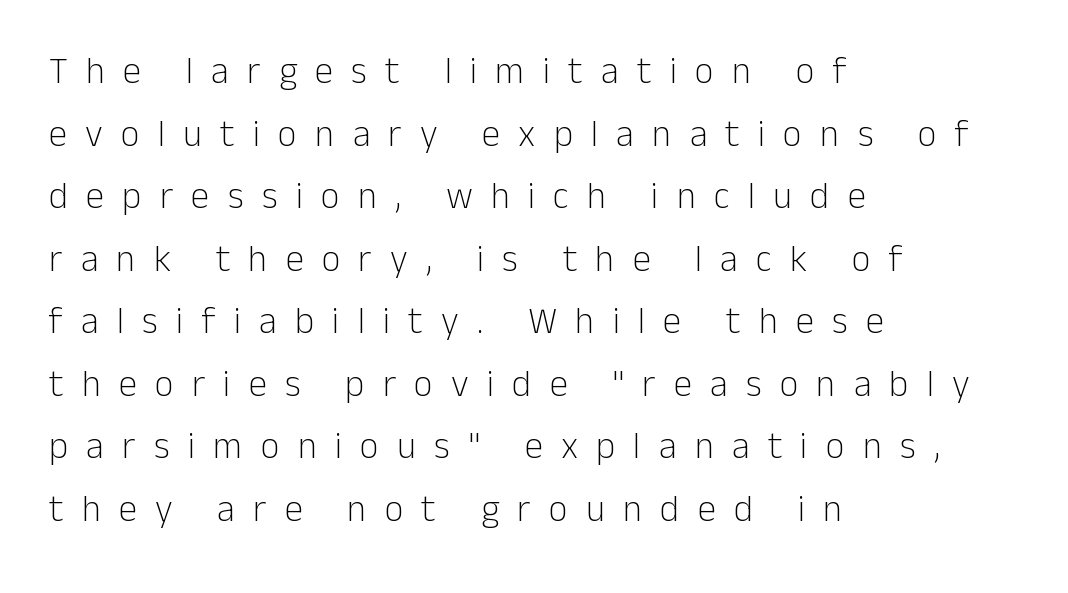
The image shows 37 px light sans-serif type, upright; set left-aligned, normal line spacing (1.69x), unusually wide letter spacing (+0.49 em), not underlined; low stroke contrast and a medium x-height.
